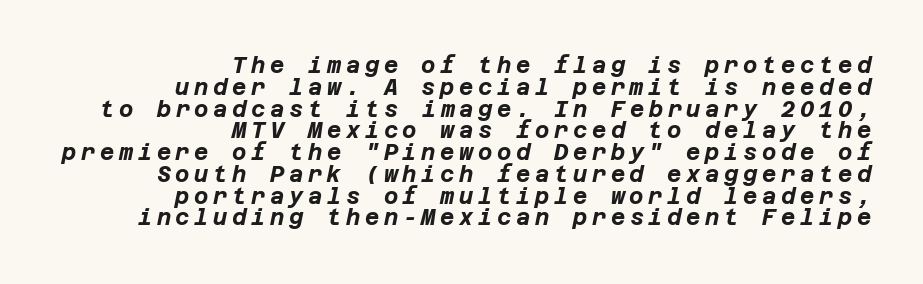
The typesetting leans heavy: a genuine bold. This sample uses an oblique cut, with every glyph tilted off the vertical. One-word summary of the alignment: right. Cramped leading. Type without underlining. Is the letter spacing exaggerated? Yes — the characters are pushed far apart.
